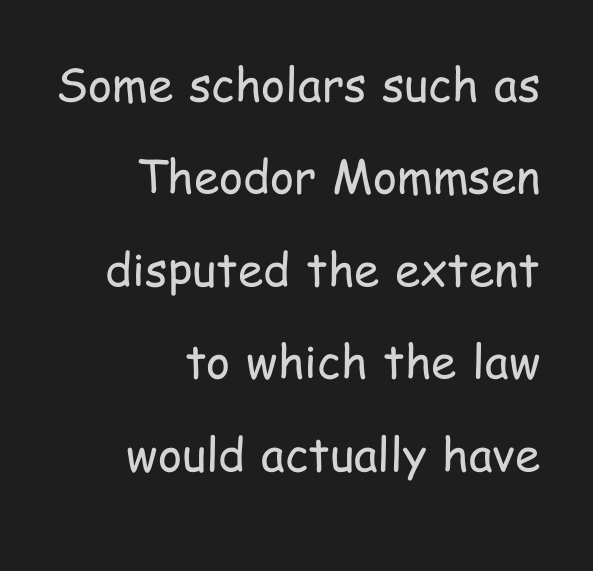
{"serif": "no", "italic": "no", "bold": "no", "weight": "regular", "width": "condensed", "stroke_contrast": "low", "x_height": "medium", "monospaced": "no", "underline": "no", "align": "right", "line_spacing": "loose", "line_spacing_ratio": 2.01, "letter_spacing": "normal", "letter_spacing_em": 0.0, "glyph_px": 46}
